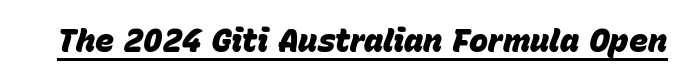
The rendering uses natural spacing where letterforms have individual widths. As a designer I'd log this as weight 700, bold. It's the slanting kind of type. This sample carries an underscore along the baseline area.
